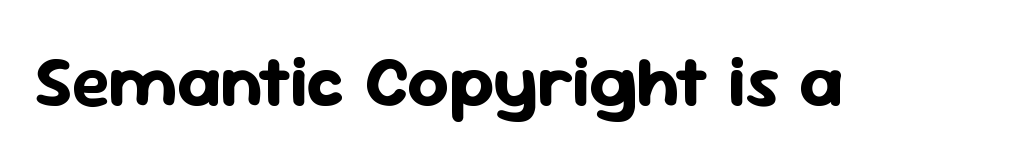
Words appear dense and cohesive because spacing is normal. The passage shown is emphatically bold. Are there feet on the stems? There aren't — it's a sans. You can tell it's not italic because the verticals are truly vertical. A clean baseline with only descenders dipping below it. This sample has the flowing, uneven cadence of proportional lettering.
